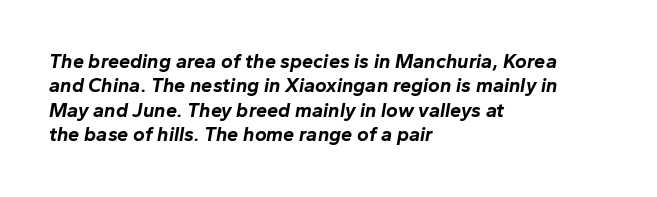
The image shows 20 px bold type, italic (leaning right); set left-aligned, line spacing 1.22x, normal letter spacing, not underlined.
